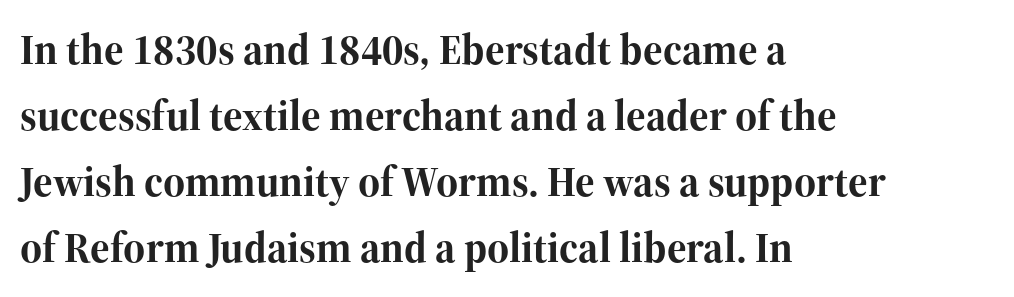
{"serif": "yes", "italic": "no", "bold": "yes", "weight": "bold", "width": "normal", "stroke_contrast": "high", "x_height": "medium", "monospaced": "no", "underline": "no", "align": "left", "line_spacing": "normal", "line_spacing_ratio": 1.57, "letter_spacing": "normal", "letter_spacing_em": 0.0, "glyph_px": 42}
